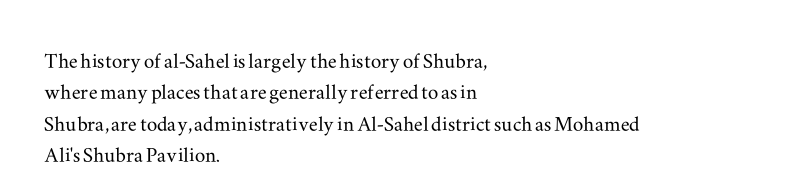
Q: Is the text italic (slanted)? A: No, it is upright.
Q: Is the text underlined? A: No.
Q: How is the paragraph aligned? A: Left-aligned.
Q: Is the spacing between letters normal or unusually wide? A: Normal.
